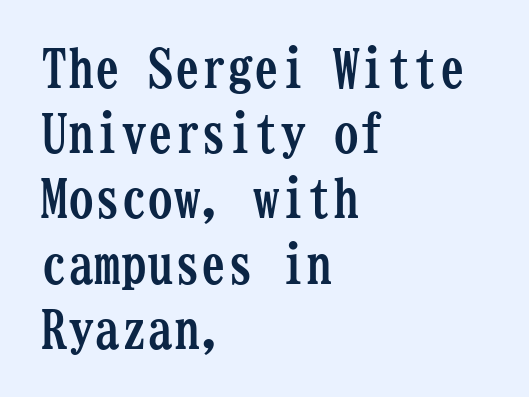
Caption: bold face, heavy strokes. Plain, unruled lines of type. The horizontal fit of the characters is conventional and even. Layout note: lines flush left. Characters remain perfectly vertical along every line. Type style note: has serifs.
